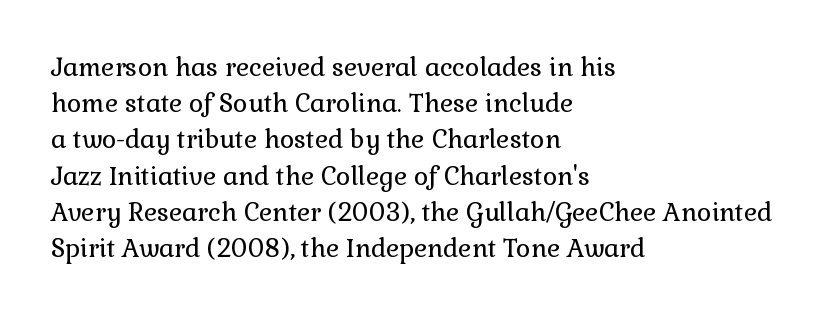
The cut favours lightness, reaching ordinary text weight at its darkest. Left-aligned paragraph, ragged on the right. There is no visible air inserted between adjacent glyphs. Has an underline been added? It has not. Upright lettering throughout. Leading matches the norm, producing a regular column.
